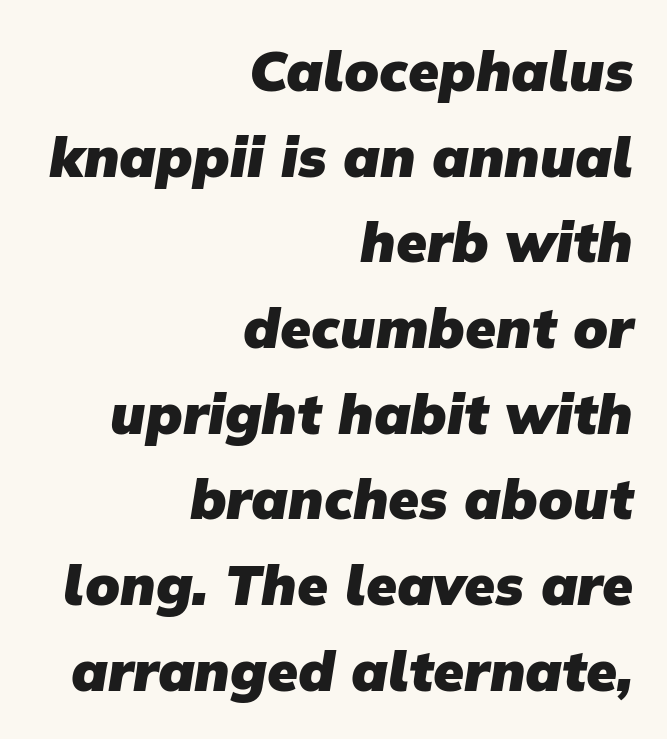
Q: Is the text bold? A: Yes.
Q: Is the typeface a serif or a sans-serif typeface? A: Sans-serif.
Q: Is the text underlined? A: No.
Q: How is the paragraph aligned? A: Right-aligned.
Q: Is the spacing between letters normal or unusually wide? A: Normal.
Q: Is the spacing between lines tight, normal or loose? A: Normal.
Q: Width (condensed, normal, or wide)? A: Normal.
Q: Stroke contrast? A: Low.
Q: x-height? A: Medium.
Q: Monospaced? A: No.
